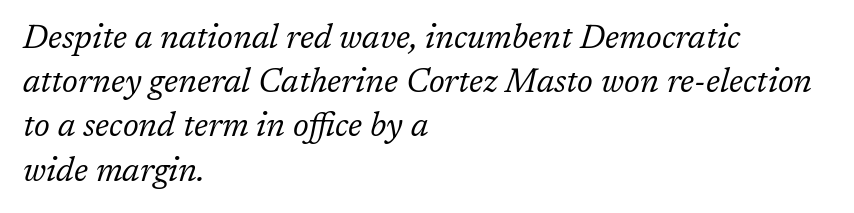
The image shows 33 px regular-weight serif type, italic (leaning right); set left-aligned, normal line spacing (1.34x), normal letter spacing, not underlined; low stroke contrast and a medium x-height.
